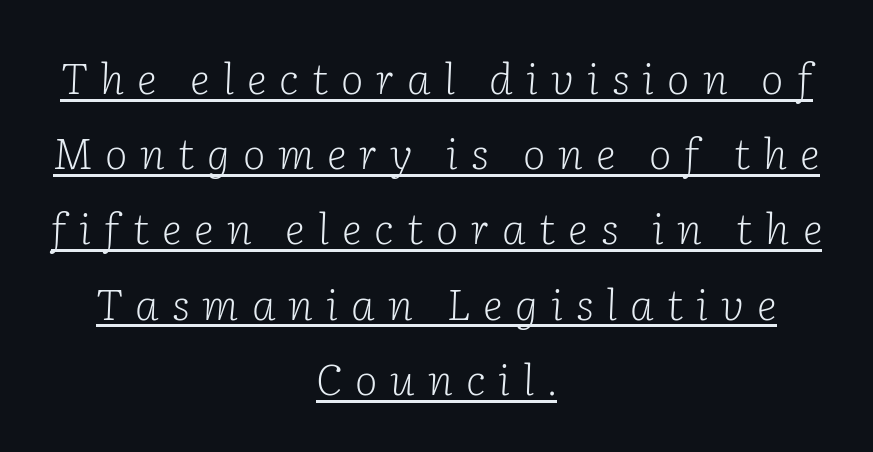
Q: Is the text bold? A: No.
Q: Is the text italic (slanted)? A: Yes, it leans right by about 2 degrees.
Q: Is the typeface a serif or a sans-serif typeface? A: Serif.
Q: Is the text underlined? A: Yes.
Q: How is the paragraph aligned? A: Centered.
Q: Is the spacing between letters normal or unusually wide? A: Unusually wide.
Q: Width (condensed, normal, or wide)? A: Normal.
Q: Stroke contrast? A: Low.
Q: x-height? A: Medium.
Q: Monospaced? A: No.
